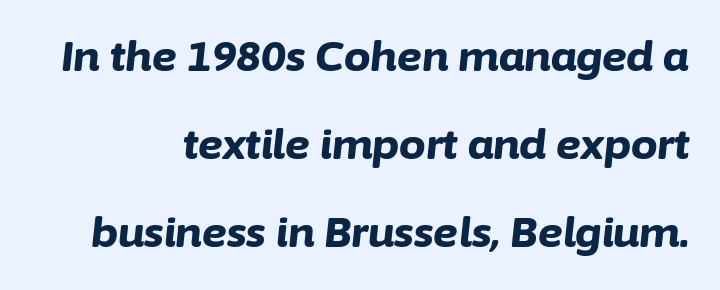
{"italic": "yes", "lean": "right", "slant_degrees": 6, "bold": "yes", "weight": "bold", "width": "normal", "stroke_contrast": "low", "x_height": "medium", "monospaced": "no", "underline": "no", "line_spacing": "loose", "line_spacing_ratio": 2.1, "letter_spacing": "normal", "letter_spacing_em": 0.0, "glyph_px": 42}
